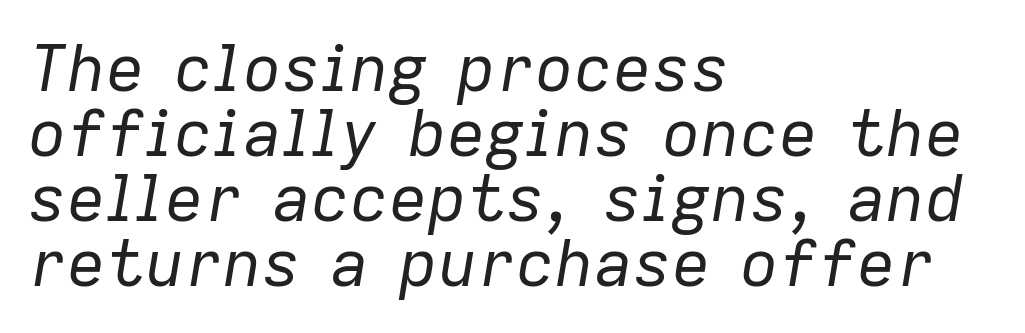
The image shows 65 px regular-weight type, italic (leaning right); set left-aligned, tight line spacing (1.0x), normal letter spacing, not underlined; low stroke contrast and a medium x-height.
